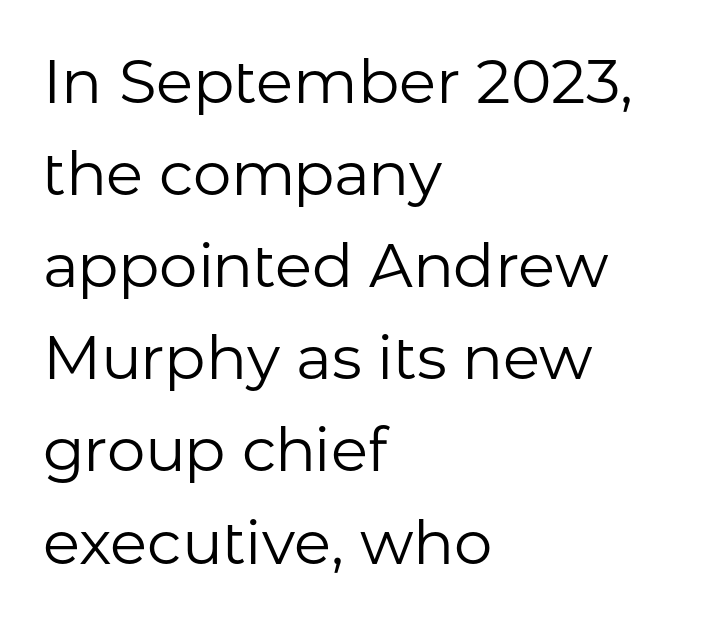
{"serif": "no", "italic": "no", "bold": "no", "weight": "regular", "width": "normal", "stroke_contrast": "low", "x_height": "medium", "monospaced": "no", "underline": "no", "align": "left", "line_spacing": "normal", "line_spacing_ratio": 1.51, "letter_spacing": "normal", "letter_spacing_em": 0.0, "glyph_px": 61}
